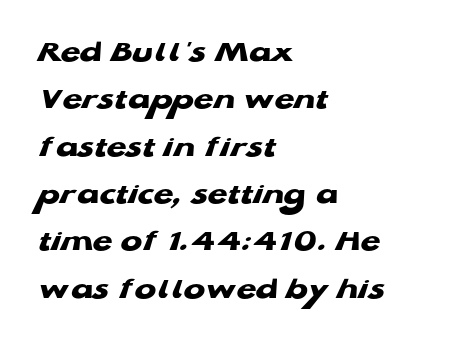
Q: Is the text bold? A: Yes.
Q: Is the typeface a serif or a sans-serif typeface? A: Sans-serif.
Q: Is the text underlined? A: No.
Q: How is the paragraph aligned? A: Left-aligned.
Q: Is the spacing between letters normal or unusually wide? A: Normal.
Q: Is the spacing between lines tight, normal or loose? A: Normal.
Q: Width (condensed, normal, or wide)? A: Wide.
Q: Stroke contrast? A: Low.
Q: x-height? A: Medium.
Q: Monospaced? A: No.
